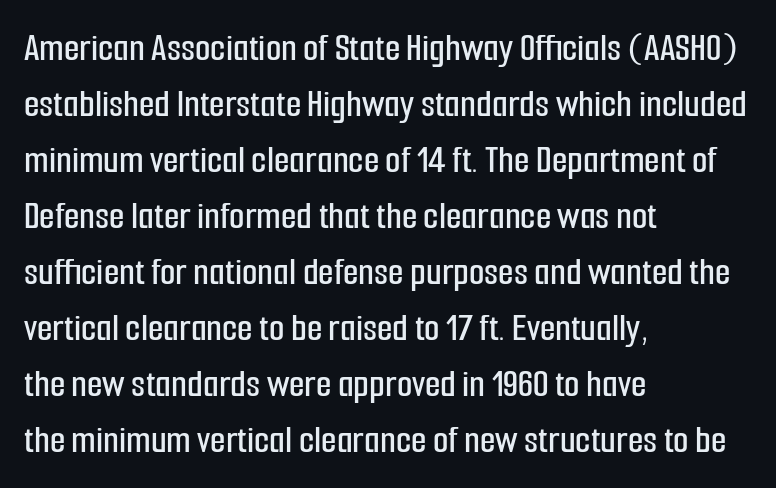
Vertically, the passage feels balanced, rows spaced as you'd expect. Do the characters align in a grid? No, the font is proportional. Tall strokes in this sample are plumb rather than angled. The letters sit at their default tracking, neither squeezed nor spread. The text block is weighted toward the left margin, trailing off unevenly rightward. Stroke terminals: plain, sans-serif.
